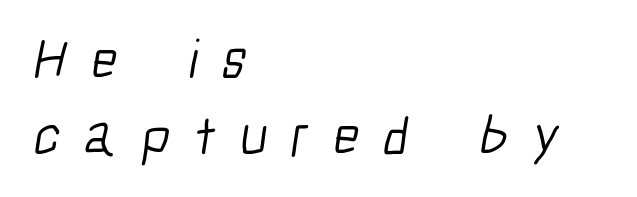
Q: Is the text bold? A: No.
Q: Is the typeface a serif or a sans-serif typeface? A: Sans-serif.
Q: Is the text underlined? A: No.
Q: How is the paragraph aligned? A: Left-aligned.
Q: Is the spacing between letters normal or unusually wide? A: Unusually wide.
Q: Is the spacing between lines tight, normal or loose? A: Normal.
Q: Width (condensed, normal, or wide)? A: Condensed.
Q: Stroke contrast? A: Low.
Q: x-height? A: Medium.
Q: Monospaced? A: No.
